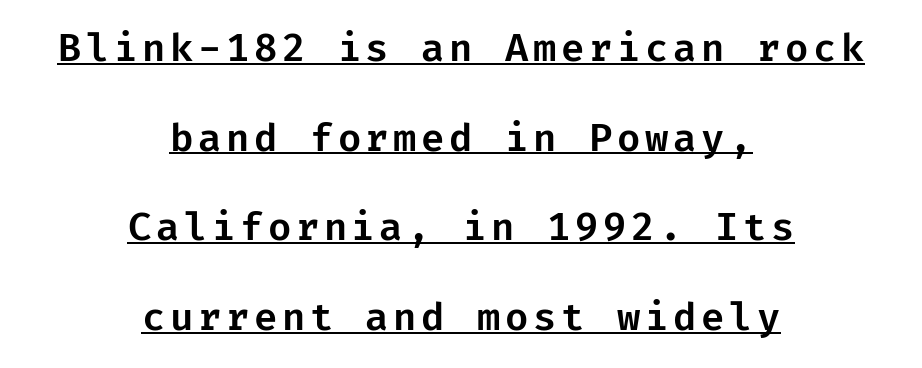
Q: Is the text italic (slanted)? A: No, it is upright.
Q: Is the typeface a serif or a sans-serif typeface? A: Sans-serif.
Q: Is the text underlined? A: Yes.
Q: How is the paragraph aligned? A: Centered.
Q: Is the spacing between lines tight, normal or loose? A: Loose.
Q: Width (condensed, normal, or wide)? A: Normal.
Q: Stroke contrast? A: Low.
Q: x-height? A: Medium.
